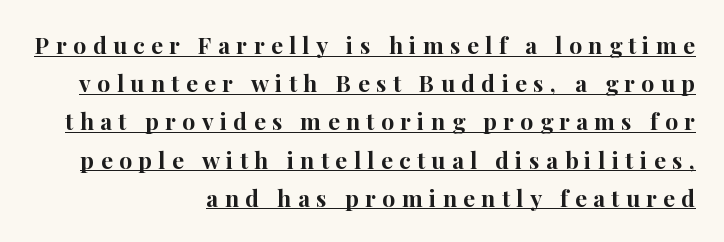
Every stem runs plumb, perpendicular to the baseline. Notice how thick the strokes are: this is what a full bold looks like. Emphasis is given by a line drawn under the lettering. Display-style spreading of the glyphs; the letterfit is very open. Typeset ragged left — the right edge is the straight one. Horizontal bands of white between lines are of average thickness.
